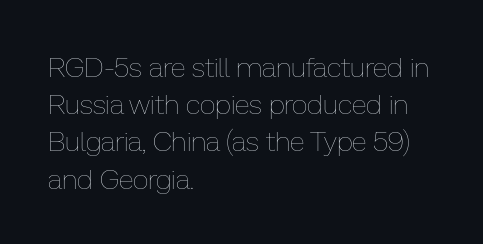
Q: Is the text bold? A: No.
Q: Is the text italic (slanted)? A: No, it is upright.
Q: Is the text underlined? A: No.
Q: How is the paragraph aligned? A: Left-aligned.
Q: Is the spacing between letters normal or unusually wide? A: Normal.
Q: Is the spacing between lines tight, normal or loose? A: Normal.
Q: Width (condensed, normal, or wide)? A: Normal.
Q: Stroke contrast? A: Low.
Q: x-height? A: Medium.
Q: Monospaced? A: No.
